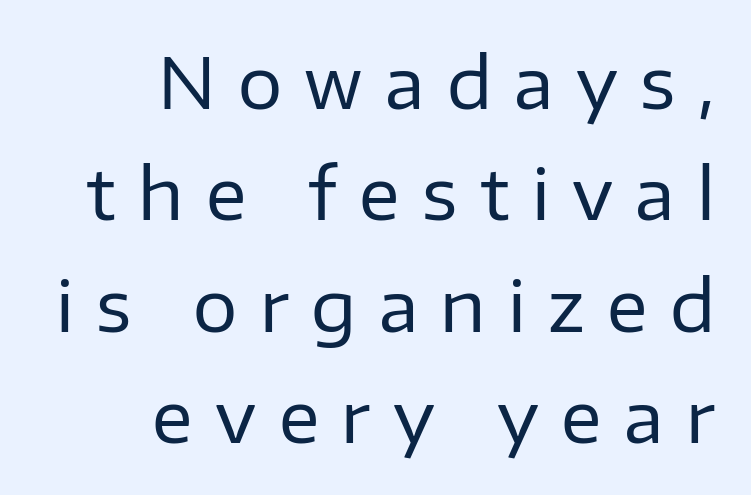
Q: Is the text bold? A: No.
Q: Is the text italic (slanted)? A: No, it is upright.
Q: Is the typeface a serif or a sans-serif typeface? A: Sans-serif.
Q: Is the text underlined? A: No.
Q: How is the paragraph aligned? A: Right-aligned.
Q: Is the spacing between letters normal or unusually wide? A: Unusually wide.
Q: Is the spacing between lines tight, normal or loose? A: Normal.
Q: Width (condensed, normal, or wide)? A: Normal.
Q: Stroke contrast? A: Low.
Q: x-height? A: Medium.
Q: Monospaced? A: No.
